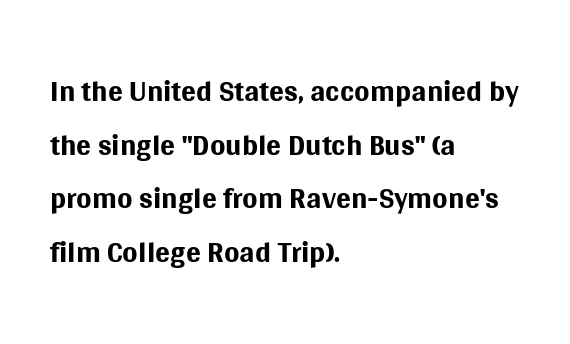
Style check: upright. The face used here is rendered with its standard letterfit. Compared with a typical body face, this is equally light or lighter still. This is sans-serif lettering, the kind often seen on screens and signage.
